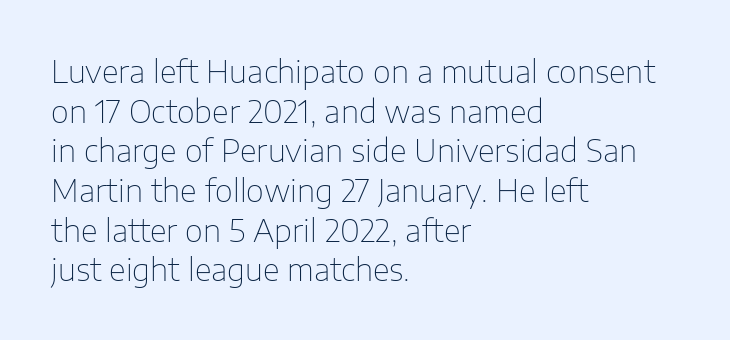
Q: Is the text bold? A: No.
Q: Is the text italic (slanted)? A: No, it is upright.
Q: Is the typeface a serif or a sans-serif typeface? A: Sans-serif.
Q: Is the text underlined? A: No.
Q: How is the paragraph aligned? A: Left-aligned.
Q: Is the spacing between letters normal or unusually wide? A: Normal.
Q: Is the spacing between lines tight, normal or loose? A: Normal.
Q: Width (condensed, normal, or wide)? A: Normal.
Q: Stroke contrast? A: Low.
Q: x-height? A: Medium.
Q: Monospaced? A: No.
